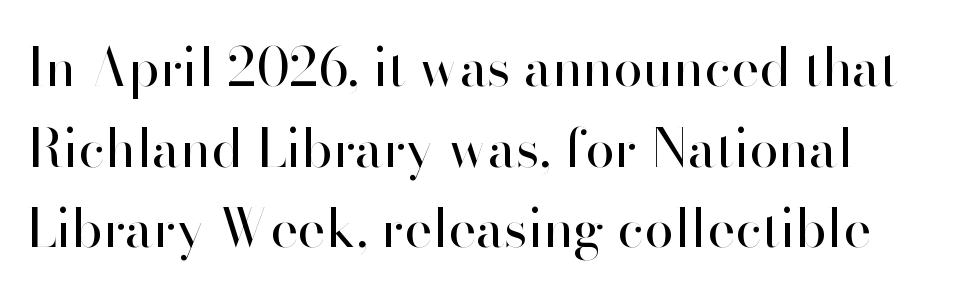
{"serif": "no", "italic": "no", "bold": "no", "weight": "regular", "width": "normal", "stroke_contrast": "high", "x_height": "small", "monospaced": "no", "underline": "no", "align": "left", "line_spacing": "normal", "line_spacing_ratio": 1.52, "letter_spacing": "normal", "letter_spacing_em": 0.0, "glyph_px": 53}
